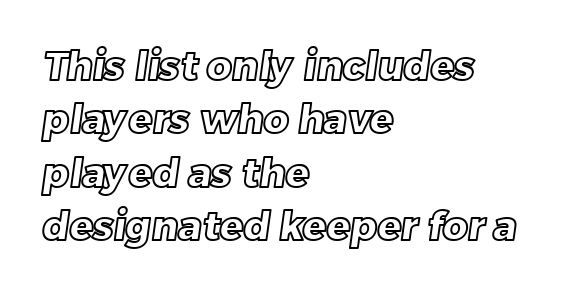
{"width": "normal", "x_height": "large", "monospaced": "no", "underline": "no", "align": "left", "line_spacing": "normal", "line_spacing_ratio": 1.37, "letter_spacing": "normal", "letter_spacing_em": 0.0, "glyph_px": 39}
